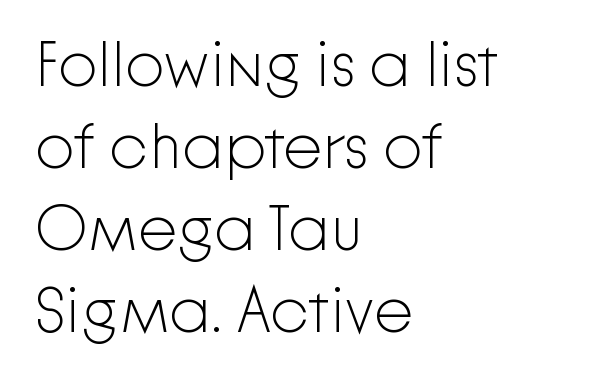
Q: Is the text bold? A: No.
Q: Is the text italic (slanted)? A: No, it is upright.
Q: Is the typeface a serif or a sans-serif typeface? A: Sans-serif.
Q: Is the text underlined? A: No.
Q: How is the paragraph aligned? A: Left-aligned.
Q: Is the spacing between letters normal or unusually wide? A: Normal.
Q: Is the spacing between lines tight, normal or loose? A: Normal.
Q: Width (condensed, normal, or wide)? A: Normal.
Q: Stroke contrast? A: Low.
Q: x-height? A: Medium.
Q: Monospaced? A: No.
